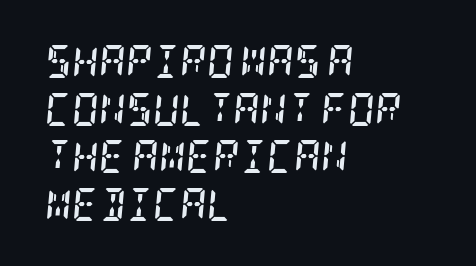
Q: Is the text bold? A: Yes.
Q: Is the text italic (slanted)? A: Yes, it leans right by about 5 degrees.
Q: Is the typeface a serif or a sans-serif typeface? A: Serif.
Q: Is the text underlined? A: No.
Q: How is the paragraph aligned? A: Left-aligned.
Q: Is the spacing between letters normal or unusually wide? A: Normal.
Q: Is the spacing between lines tight, normal or loose? A: Normal.
Q: Width (condensed, normal, or wide)? A: Condensed.
Q: Stroke contrast? A: Low.
Q: x-height? A: Large.
